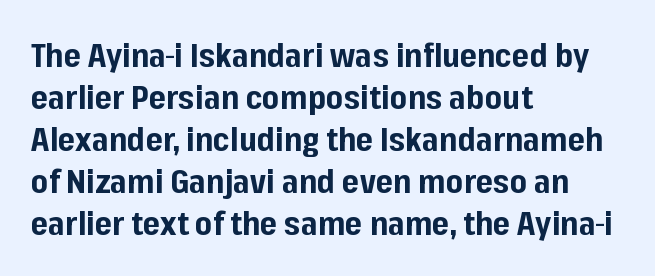
The glyphs have the mass of a bold cut. The font family rendered here belongs to the sans-serif group. Characters follow at the spacing the type designer built in. The lines are quadded left. The passage shown is not underscored anywhere.
